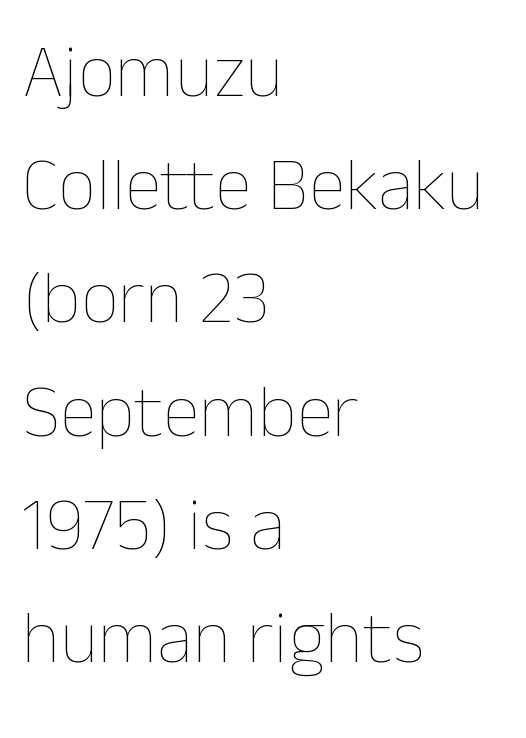
Line starts are locked; line ends wander. How would I describe the line gaps? Plain and ordinary. Bare-footed words on every line. Is the stroke heavy? The answer is a plain regular-or-lighter. Tall strokes in this sample are plumb rather than angled. Tracking value appears to be zero — textbook default spacing.
